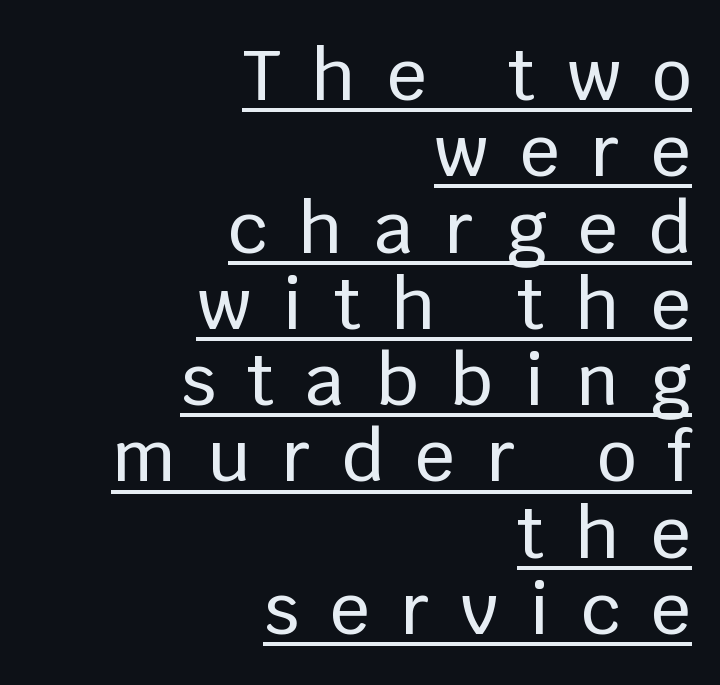
{"serif": "no", "italic": "no", "width": "normal", "stroke_contrast": "low", "x_height": "large", "monospaced": "no", "underline": "yes", "align": "right", "line_spacing": "tight", "line_spacing_ratio": 1.09, "letter_spacing": "wide", "letter_spacing_em": 0.45, "glyph_px": 70}
